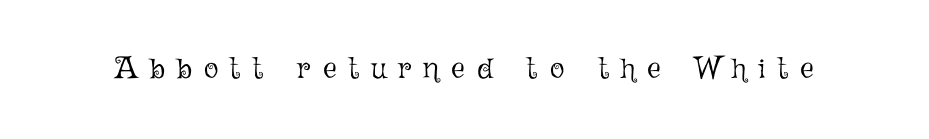
Q: Is the text bold? A: No.
Q: Is the text italic (slanted)? A: No, it is upright.
Q: Is the text underlined? A: No.
Q: Is the spacing between letters normal or unusually wide? A: Unusually wide.
Q: Width (condensed, normal, or wide)? A: Normal.
Q: Stroke contrast? A: Low.
Q: x-height? A: Medium.
Q: Monospaced? A: No.
